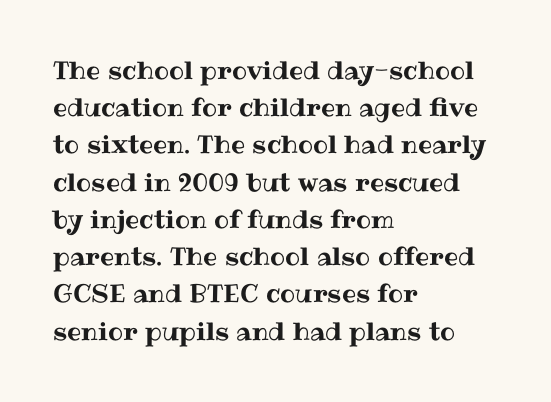
Designer's note — italics off, roman on. Compared with typical paragraphs, the rows here are spaced about the same. No word sits above an underline. Left-aligned paragraph, ragged on the right. This sample uses plain, unmodified letter spacing.
